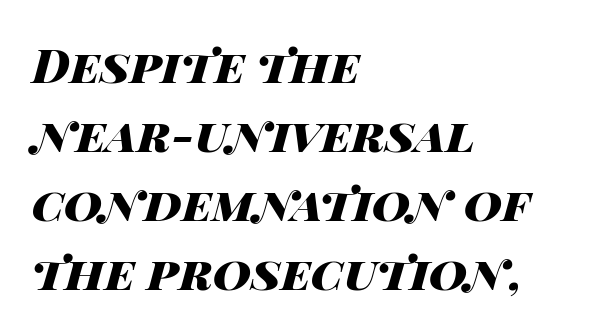
Q: Is the text bold? A: Yes.
Q: Is the text italic (slanted)? A: Yes, it leans right by about 14 degrees.
Q: Is the text underlined? A: No.
Q: How is the paragraph aligned? A: Left-aligned.
Q: Is the spacing between letters normal or unusually wide? A: Normal.
Q: Is the spacing between lines tight, normal or loose? A: Normal.
Q: Width (condensed, normal, or wide)? A: Wide.
Q: Stroke contrast? A: High.
Q: x-height? A: Large.
Q: Monospaced? A: No.
